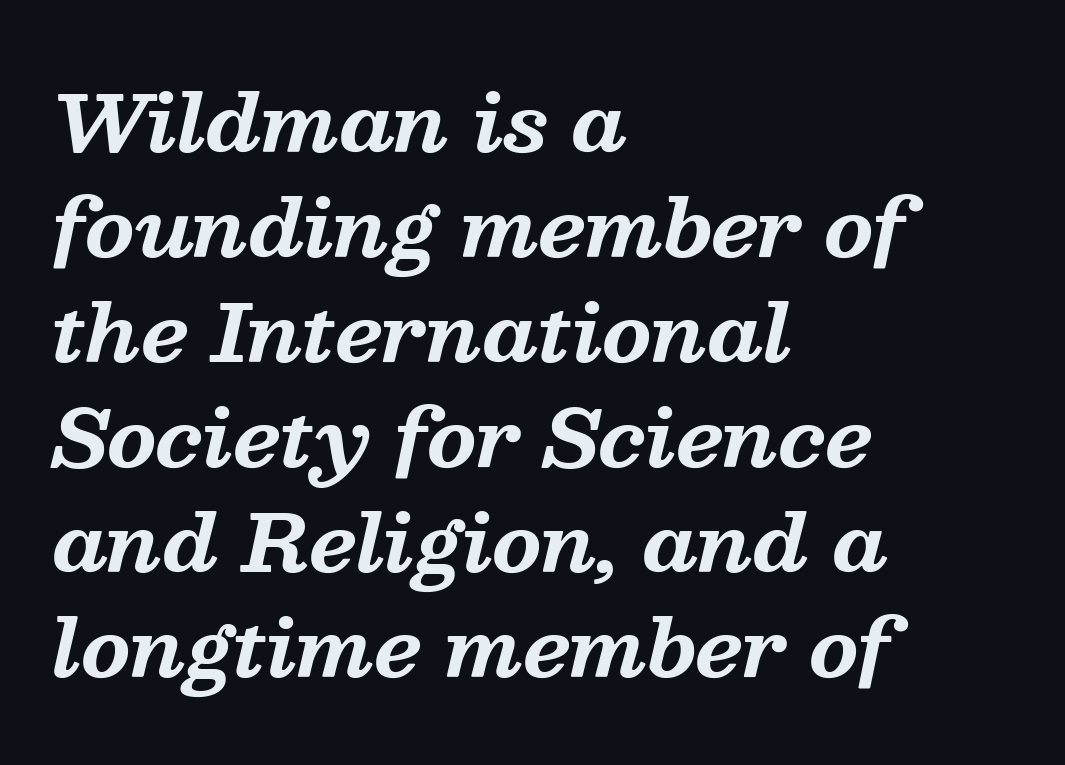
A typesetter would label this face a serif. Is the type slanted? Yes — the strokes lean at a clear angle. Each line starts at the same left margin while the right side varies. The area under the type is left untouched. Spacing between characters is what you'd get straight out of the box. The letters advance in unequal steps, a hallmark of proportional type.
